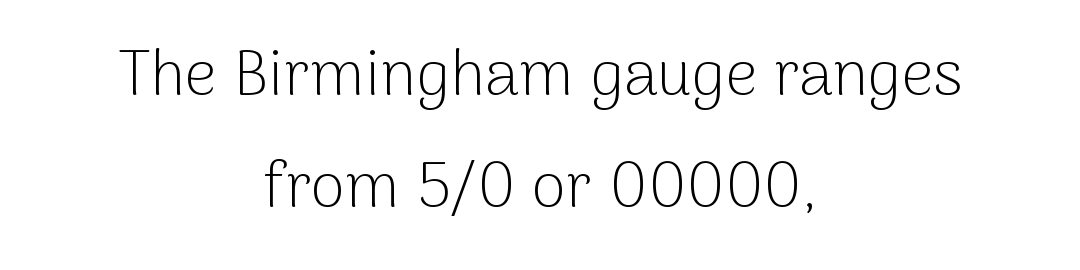
The letters sit at their default tracking, neither squeezed nor spread. Short and long lines alike share a common midpoint. The passage shown is typed in a proportional face where columns would drift. Does the type have serifs? No, each stem ends abruptly.
